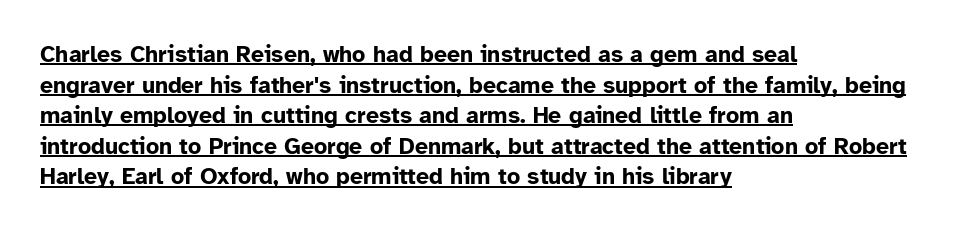
{"italic": "no", "bold": "yes", "underline": "yes", "align": "left", "line_spacing": "normal", "line_spacing_ratio": 1.33, "letter_spacing": "normal", "letter_spacing_em": 0.0, "glyph_px": 23}
